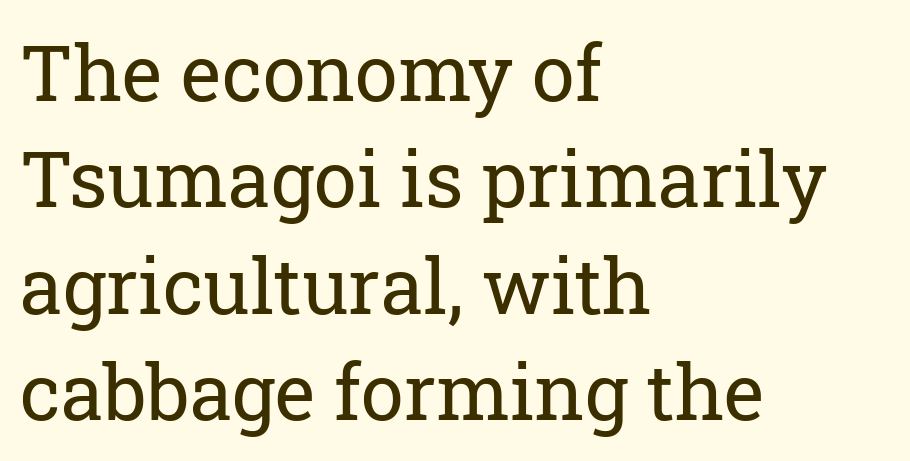
The image shows 77 px regular-weight serif type, upright; set left-aligned, normal line spacing (1.38x), normal letter spacing, not underlined; low stroke contrast and a medium x-height.
